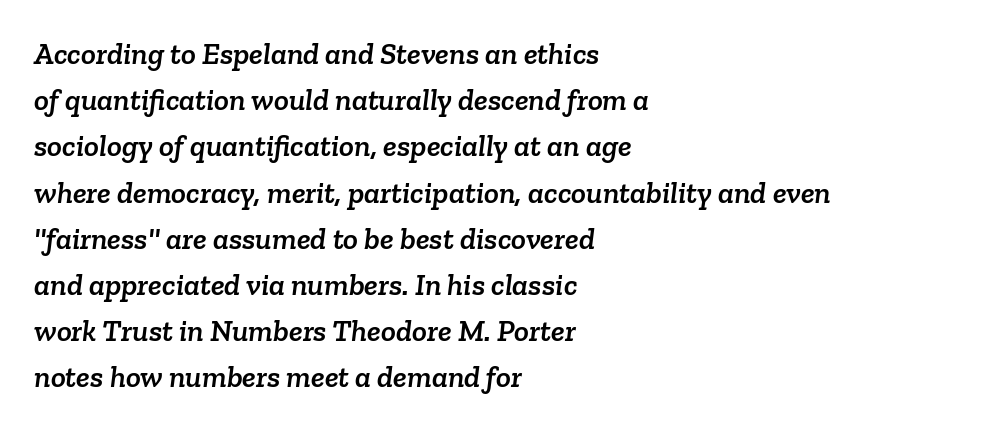
The image shows 31 px serif type; set left-aligned, normal line spacing (1.49x), normal letter spacing, not underlined; low stroke contrast and a medium x-height.
